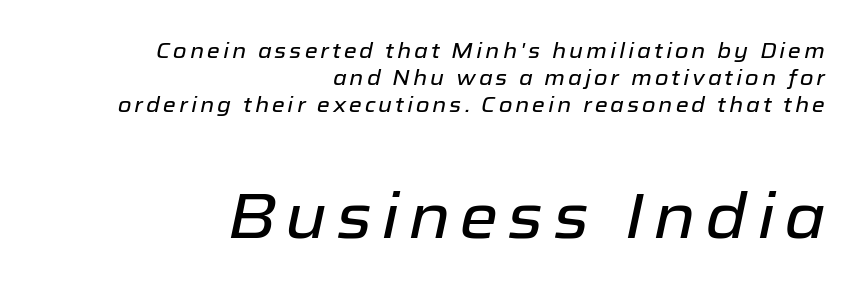
{"italic": "yes", "lean": "right", "slant_degrees": 12, "width": "normal", "stroke_contrast": "low", "x_height": "medium", "monospaced": "no", "underline": "no", "align": "right", "line_spacing": "normal", "line_spacing_ratio": 1.29, "larger_block": "second", "size_ratio": 3.0, "glyph_px": 63}
